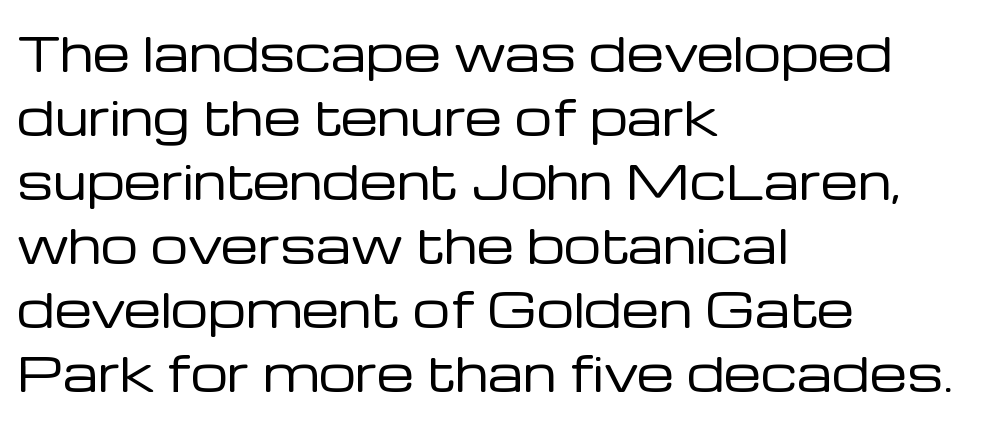
Q: Is the text bold? A: No.
Q: Is the text italic (slanted)? A: No, it is upright.
Q: Is the typeface a serif or a sans-serif typeface? A: Sans-serif.
Q: Is the text underlined? A: No.
Q: How is the paragraph aligned? A: Left-aligned.
Q: Is the spacing between letters normal or unusually wide? A: Normal.
Q: Is the spacing between lines tight, normal or loose? A: Normal.
Q: Width (condensed, normal, or wide)? A: Normal.
Q: Stroke contrast? A: Low.
Q: x-height? A: Medium.
Q: Monospaced? A: No.
